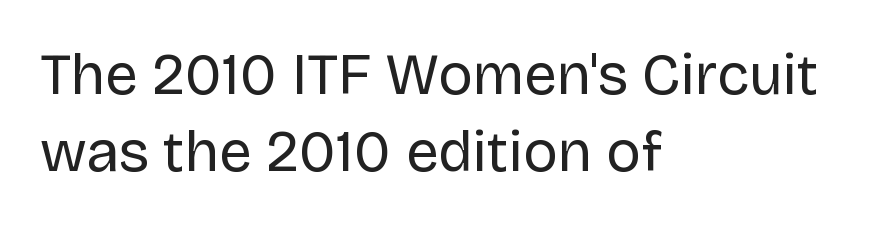
This is roman type, the default non-slanted kind. A typesetter would call this zero additional tracking. Font category for this specimen: sans-serif. Honestly, the row spacing looks completely unremarkable.
